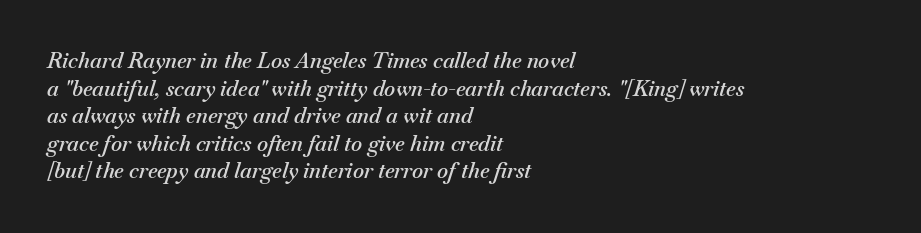
In terms of letterspacing, this is plain default setting. Yep, that's italic — everything's leaning. Honestly, the row spacing looks completely unremarkable. Bold? Not quite — semibold, heavier than regular but stopping short.
